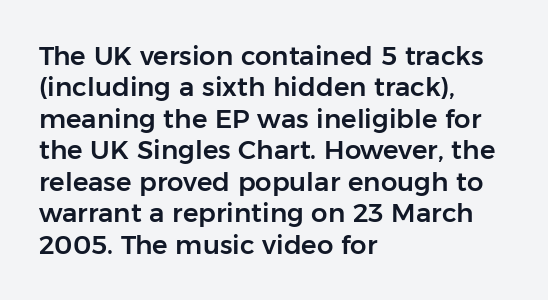
Tracking value appears to be zero — textbook default spacing. Rendered with straight, roman letterforms. Short and long lines alike share a common starting point at left. A bare baseline throughout the passage.
